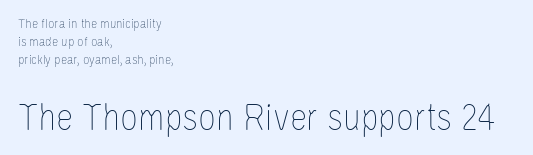
The image shows 39 px thin, condensed type, upright; set left-aligned, normal line spacing (1.27x), normal letter spacing, not underlined; the second (bottom) block is 2.79x larger; low stroke contrast and a large x-height.
